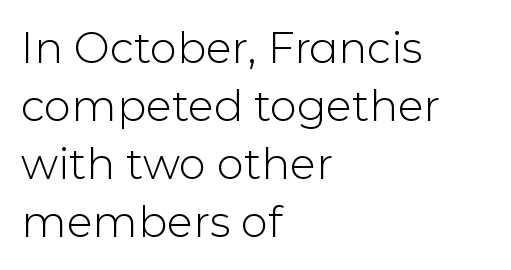
Q: Is the text bold? A: No.
Q: Is the text italic (slanted)? A: No, it is upright.
Q: Is the typeface a serif or a sans-serif typeface? A: Sans-serif.
Q: Is the text underlined? A: No.
Q: How is the paragraph aligned? A: Left-aligned.
Q: Is the spacing between letters normal or unusually wide? A: Normal.
Q: Is the spacing between lines tight, normal or loose? A: Normal.
Q: Width (condensed, normal, or wide)? A: Normal.
Q: Stroke contrast? A: Low.
Q: x-height? A: Medium.
Q: Monospaced? A: No.
